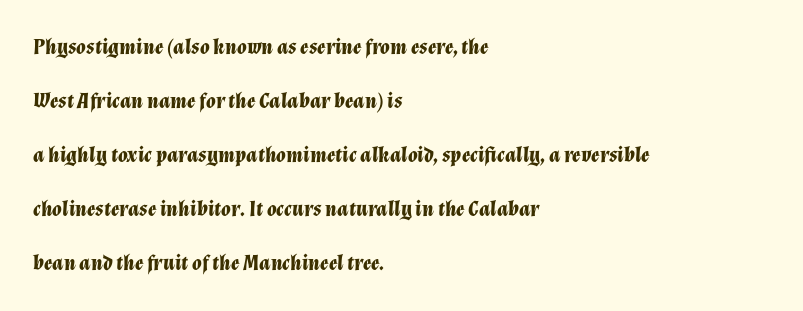
Q: Is the text bold? A: Yes.
Q: Is the text italic (slanted)? A: Yes, it leans right by about 12 degrees.
Q: Is the text underlined? A: No.
Q: How is the paragraph aligned? A: Left-aligned.
Q: Is the spacing between letters normal or unusually wide? A: Normal.
Q: Is the spacing between lines tight, normal or loose? A: Loose.
